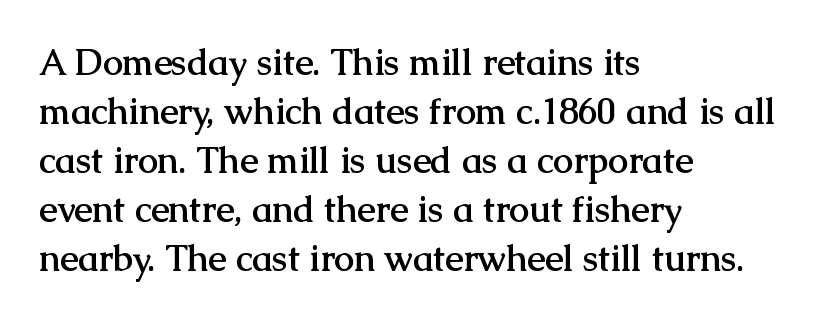
Unmarked baselines from the first word to the last. Think of a printed novel: that variable character pitch is what you see here. Left-aligned paragraph, ragged on the right. The letterforms sit shoulder to shoulder at normal distance. Reading down the column, the eye jumps a familiar distance to each next line.
